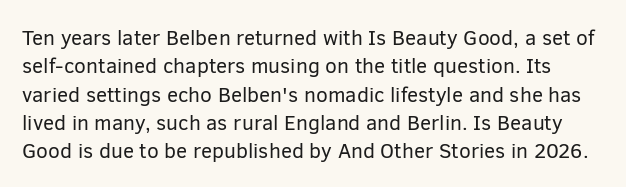
The image shows 21 px text type, upright; set normal line spacing (1.35x), normal letter spacing, not underlined.
